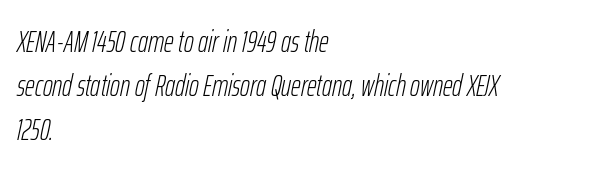
Q: Is the text bold? A: No.
Q: Is the text italic (slanted)? A: Yes, it leans right by about 12 degrees.
Q: Is the text underlined? A: No.
Q: How is the paragraph aligned? A: Left-aligned.
Q: Is the spacing between letters normal or unusually wide? A: Normal.
Q: Is the spacing between lines tight, normal or loose? A: Normal.
Q: Width (condensed, normal, or wide)? A: Condensed.
Q: Stroke contrast? A: Low.
Q: x-height? A: Medium.
Q: Monospaced? A: No.
